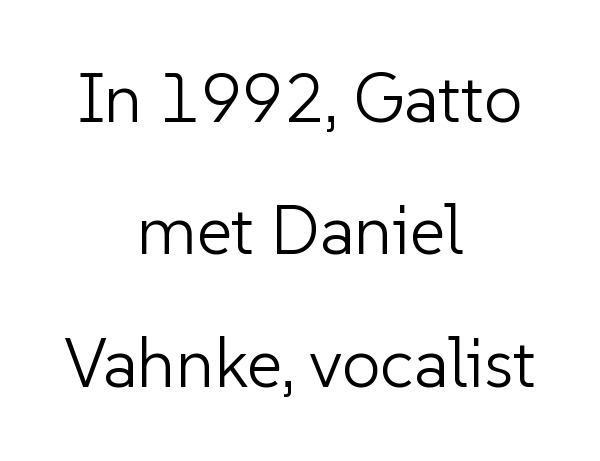
Here the designer chose a conventional face with non-uniform glyph widths. The cut favours lightness, reaching ordinary text weight at its darkest. Rendered with straight, roman letterforms. The vertical gap from one line to the next is large. Neither beginnings nor endings align; midpoints do.
